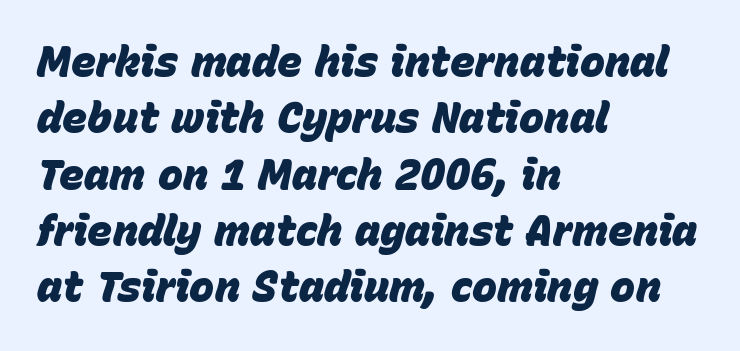
The image shows 42 px heavy type, italic (leaning right); set left-aligned, normal line spacing (1.34x), normal letter spacing, not underlined; low stroke contrast and a large x-height.
